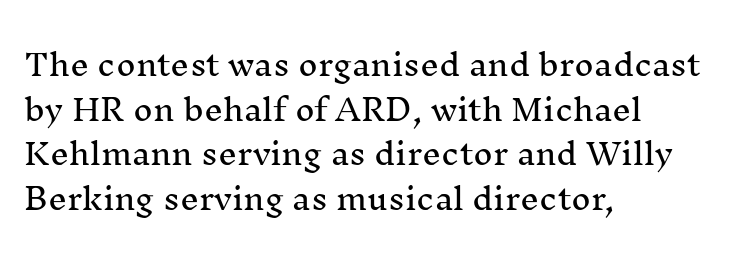
Q: Is the text italic (slanted)? A: No, it is upright.
Q: Is the typeface a serif or a sans-serif typeface? A: Serif.
Q: Is the text underlined? A: No.
Q: How is the paragraph aligned? A: Left-aligned.
Q: Is the spacing between letters normal or unusually wide? A: Normal.
Q: Is the spacing between lines tight, normal or loose? A: Normal.
Q: Width (condensed, normal, or wide)? A: Normal.
Q: Stroke contrast? A: Medium.
Q: x-height? A: Medium.
Q: Monospaced? A: No.
